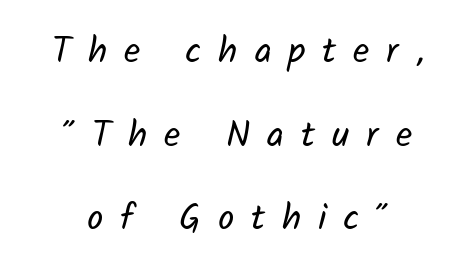
The image shows 36 px regular-weight sans-serif type; set centered, loose line spacing (2.32x), unusually wide letter spacing (+0.47 em), not underlined; low stroke contrast and a medium x-height.
